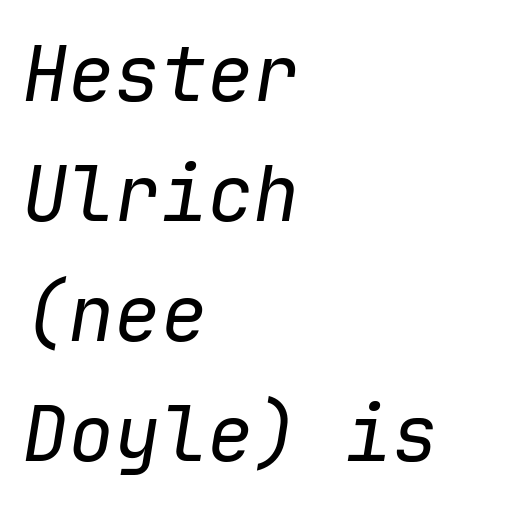
Think standard paragraph weight, or any step lighter than that. This rendering leaves character spacing at its baseline value. Every character here occupies the same horizontal width, giving the sample a typewriter-like rhythm. The zone under the glyphs is completely vacant. The text block is weighted toward the left margin, trailing off unevenly rightward.
